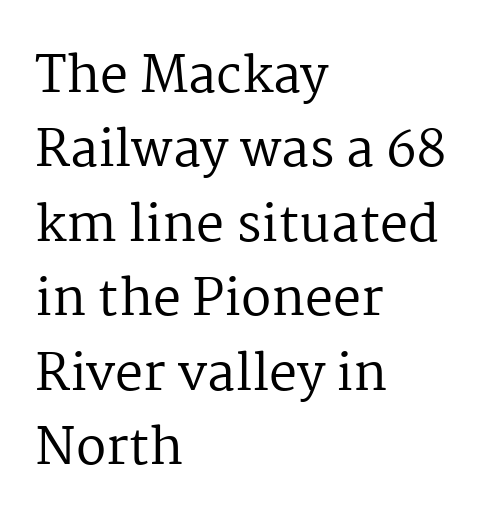
Q: Is the text bold? A: No.
Q: Is the text italic (slanted)? A: No, it is upright.
Q: Is the typeface a serif or a sans-serif typeface? A: Serif.
Q: Is the text underlined? A: No.
Q: How is the paragraph aligned? A: Left-aligned.
Q: Is the spacing between letters normal or unusually wide? A: Normal.
Q: Is the spacing between lines tight, normal or loose? A: Normal.
Q: Width (condensed, normal, or wide)? A: Normal.
Q: Stroke contrast? A: Medium.
Q: x-height? A: Medium.
Q: Monospaced? A: No.
